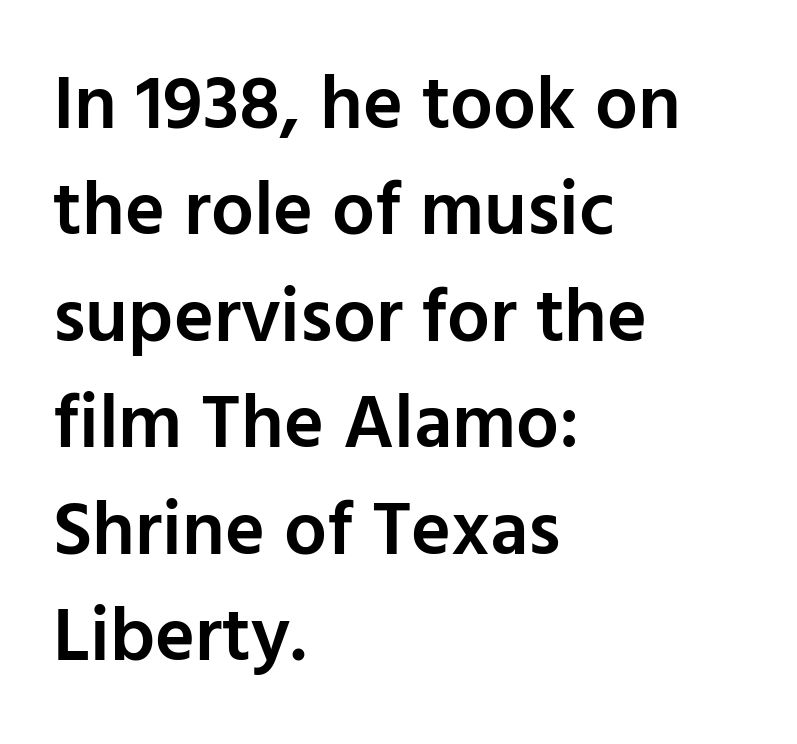
The image shows 76 px semibold sans-serif type, upright; set left-aligned, normal line spacing (1.4x), normal letter spacing, not underlined; low stroke contrast and a medium x-height.
